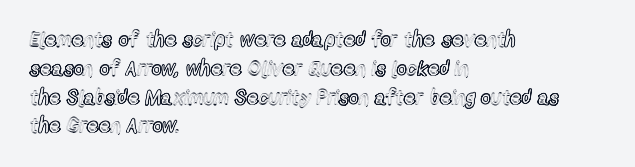
Q: Is the text italic (slanted)? A: Yes.
Q: Is the text underlined? A: No.
Q: How is the paragraph aligned? A: Left-aligned.
Q: Is the spacing between letters normal or unusually wide? A: Normal.
Q: Is the spacing between lines tight, normal or loose? A: Normal.
